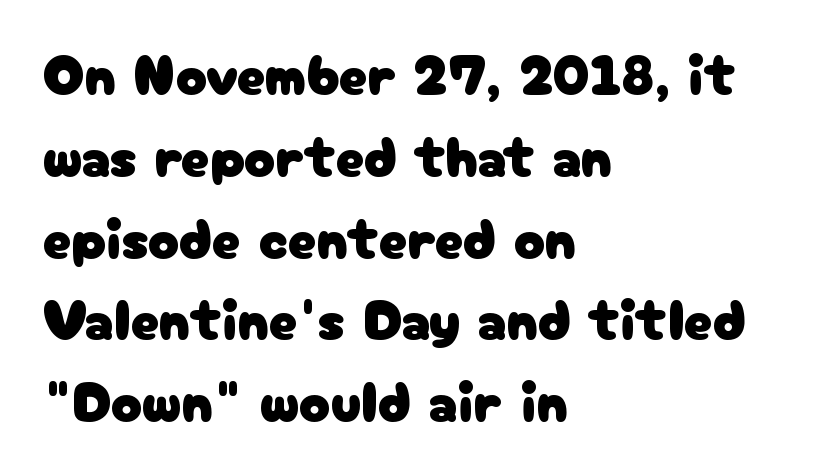
{"serif": "no", "italic": "no", "width": "normal", "stroke_contrast": "low", "x_height": "medium", "monospaced": "no", "underline": "no", "align": "left", "line_spacing": "normal", "line_spacing_ratio": 1.41, "letter_spacing": "normal", "letter_spacing_em": 0.0, "glyph_px": 58}
